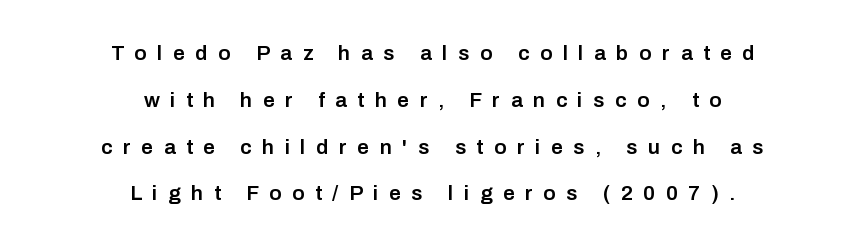
The image shows 21 px text type, upright; set centered, loose line spacing (2.23x), unusually wide letter spacing (+0.5 em), not underlined.
